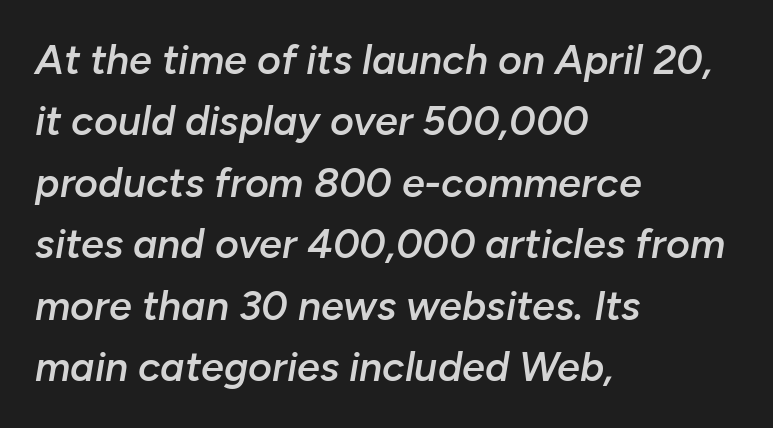
{"italic": "yes", "lean": "right", "slant_degrees": 10, "bold": "semi", "weight": "semibold", "width": "normal", "stroke_contrast": "low", "x_height": "medium", "monospaced": "no", "underline": "no", "align": "left", "line_spacing": "normal", "line_spacing_ratio": 1.5, "letter_spacing": "normal", "letter_spacing_em": 0.0, "glyph_px": 41}
